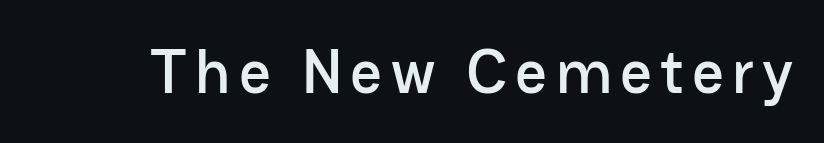
No italicization has been applied; the sample stays upright. The string is rendered with underlining switched off. Varying glyph widths throughout — classic text-font behaviour. This rendering employs a face without finishing strokes, i.e., a sans-serif.
